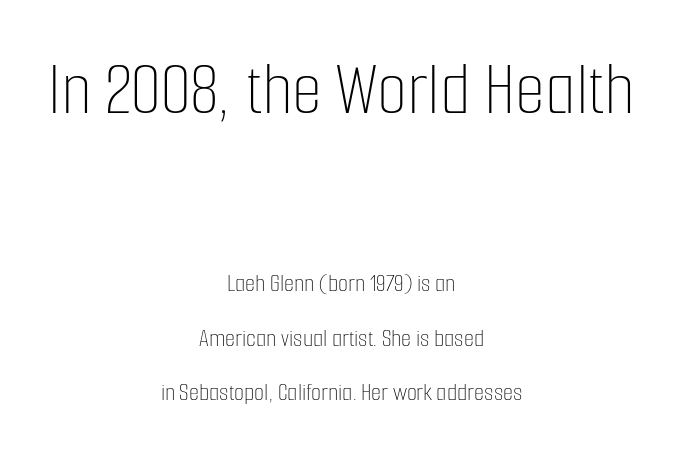
Q: Is the text bold? A: No.
Q: Is the text italic (slanted)? A: No, it is upright.
Q: Is the text underlined? A: No.
Q: How is the paragraph aligned? A: Centered.
Q: Is the spacing between letters normal or unusually wide? A: Normal.
Q: Is the spacing between lines tight, normal or loose? A: Loose.
Q: Which block of text is set in a larger size, the first (top) or the second (bottom)? A: The first (top) one.
Q: Width (condensed, normal, or wide)? A: Condensed.
Q: Stroke contrast? A: Low.
Q: x-height? A: Medium.
Q: Monospaced? A: No.
